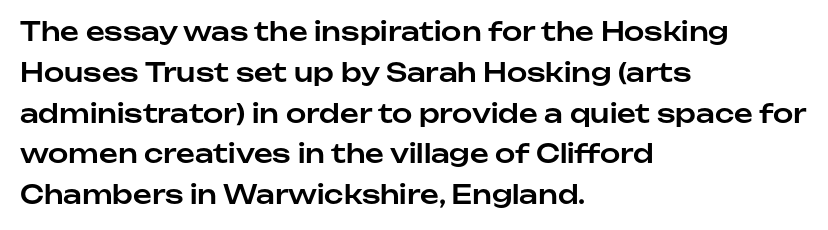
Q: Is the text italic (slanted)? A: No, it is upright.
Q: Is the text underlined? A: No.
Q: How is the paragraph aligned? A: Left-aligned.
Q: Is the spacing between letters normal or unusually wide? A: Normal.
Q: Is the spacing between lines tight, normal or loose? A: Normal.
